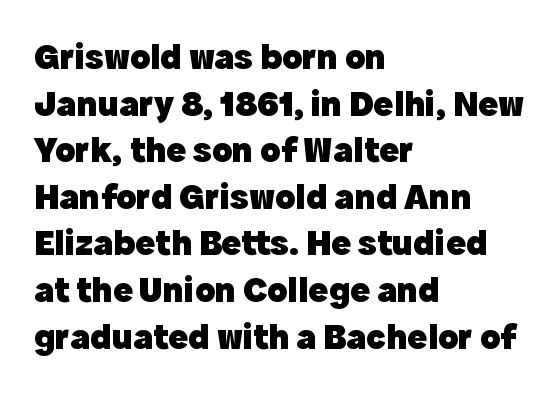
Rendered with straight, roman letterforms. Proportional: the letters do not fall into vertical columns. There is no visible air inserted between adjacent glyphs. Emphasis by weight is at full strength: bold. Any mark beneath the type? The region is blank. These lines sit exactly where default settings would place them.
